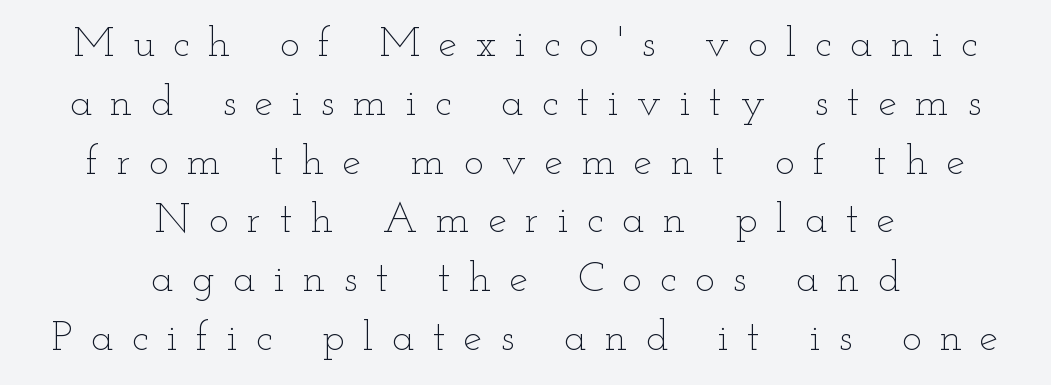
Q: Is the text bold? A: No.
Q: Is the text italic (slanted)? A: No, it is upright.
Q: Is the text underlined? A: No.
Q: How is the paragraph aligned? A: Centered.
Q: Is the spacing between letters normal or unusually wide? A: Unusually wide.
Q: Is the spacing between lines tight, normal or loose? A: Normal.
Q: Width (condensed, normal, or wide)? A: Wide.
Q: Stroke contrast? A: Low.
Q: x-height? A: Small.
Q: Monospaced? A: No.
